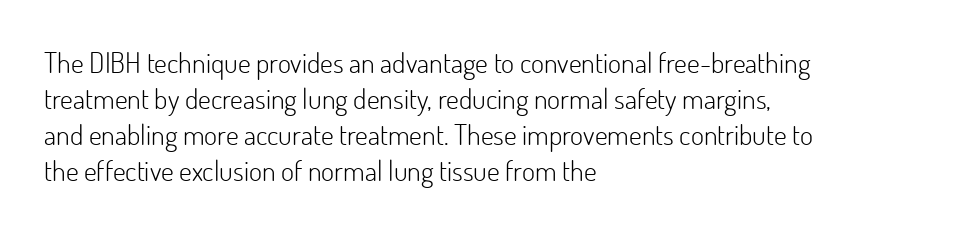
{"serif": "no", "italic": "no", "bold": "no", "weight": "light", "width": "normal", "stroke_contrast": "low", "x_height": "small", "monospaced": "no", "underline": "no", "align": "left", "line_spacing": "normal", "line_spacing_ratio": 1.28, "letter_spacing": "normal", "letter_spacing_em": 0.0, "glyph_px": 28}
